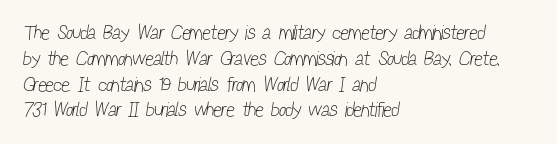
Q: Is the text bold? A: No.
Q: Is the text underlined? A: No.
Q: How is the paragraph aligned? A: Left-aligned.
Q: Is the spacing between letters normal or unusually wide? A: Normal.
Q: Is the spacing between lines tight, normal or loose? A: Normal.
